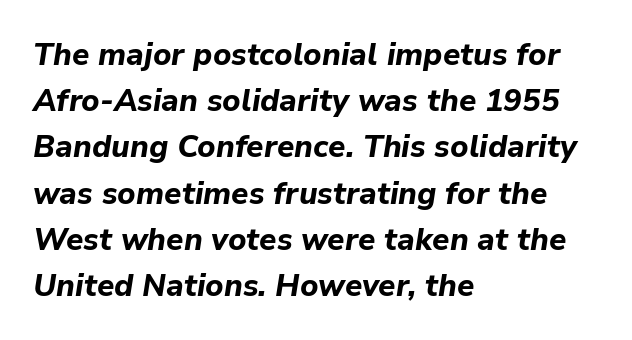
Q: Is the text bold? A: Yes.
Q: Is the text italic (slanted)? A: Yes, it leans right by about 9 degrees.
Q: Is the text underlined? A: No.
Q: How is the paragraph aligned? A: Left-aligned.
Q: Is the spacing between letters normal or unusually wide? A: Normal.
Q: Is the spacing between lines tight, normal or loose? A: Normal.
Q: Width (condensed, normal, or wide)? A: Normal.
Q: Stroke contrast? A: Low.
Q: x-height? A: Medium.
Q: Monospaced? A: No.
